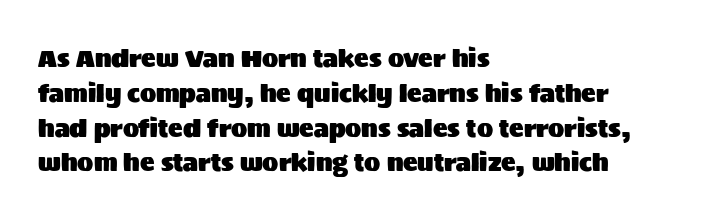
{"italic": "no", "underline": "no", "align": "left", "line_spacing": "normal", "line_spacing_ratio": 1.45, "letter_spacing": "normal", "letter_spacing_em": 0.0, "glyph_px": 24}
